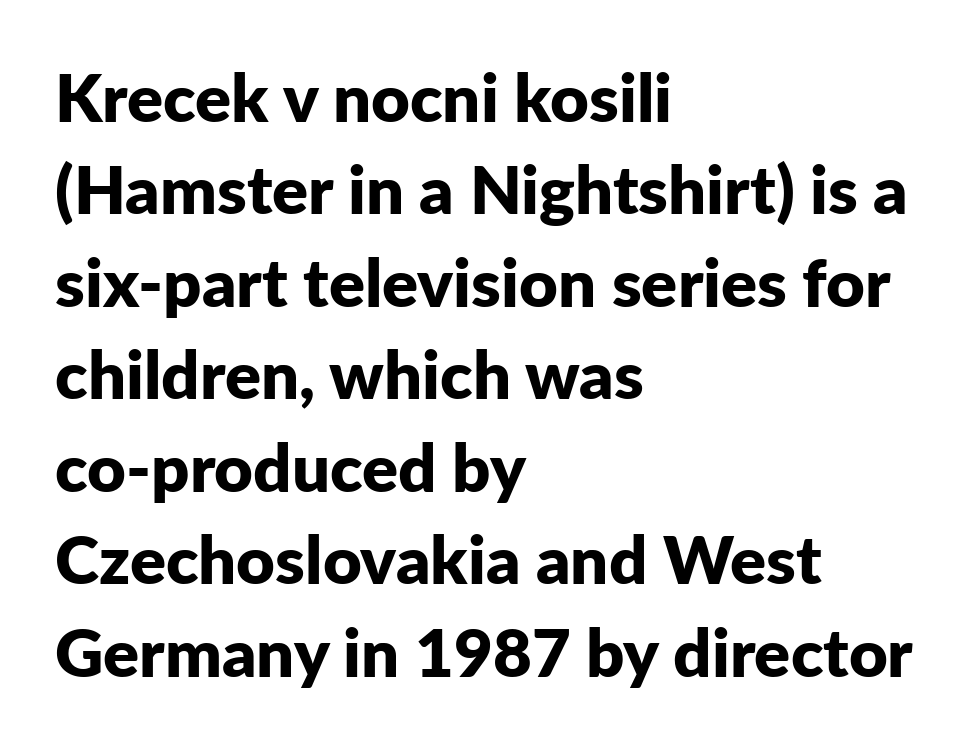
Grotesque or geometric, the face here clearly has no serifs. The paragraph has a hard left edge and a soft right edge. Think of a printed novel: that variable character pitch is what you see here. Unlike italic type, these characters show no tilt at all.
